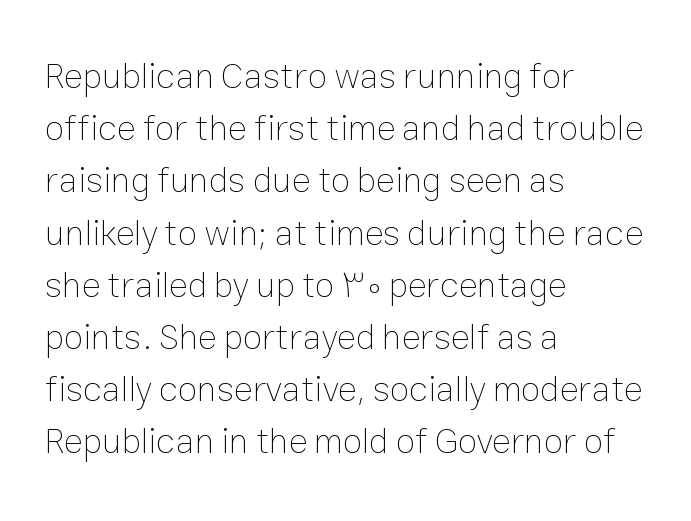
{"italic": "no", "bold": "no", "weight": "thin", "width": "normal", "stroke_contrast": "low", "x_height": "medium", "monospaced": "no", "underline": "no", "align": "left", "line_spacing": "normal", "line_spacing_ratio": 1.45, "letter_spacing": "normal", "letter_spacing_em": 0.0, "glyph_px": 36}
